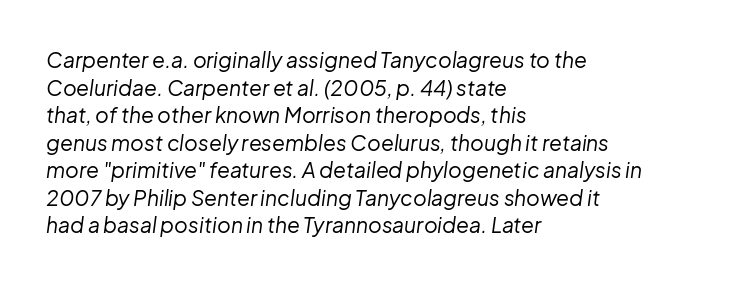
Q: Is the text bold? A: No.
Q: Is the text italic (slanted)? A: Yes, it leans right by about 8 degrees.
Q: Is the text underlined? A: No.
Q: How is the paragraph aligned? A: Left-aligned.
Q: Is the spacing between letters normal or unusually wide? A: Normal.
Q: Is the spacing between lines tight, normal or loose? A: Normal.
